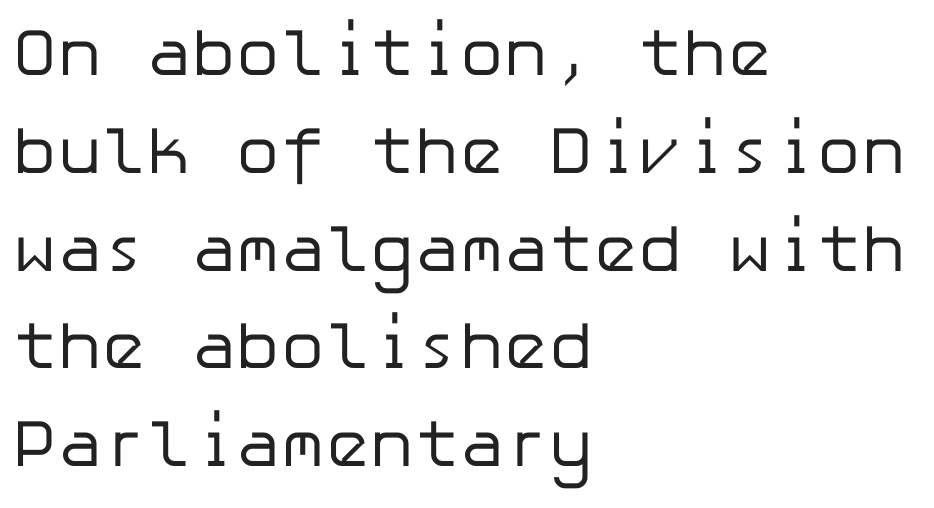
Notice how the stems are strictly vertical — no italics here. Examine the stroke ends and you'll find no serifs. The line-height multiplier appears to be the usual default. You could call the tracking neutral — neither tight nor loose.
